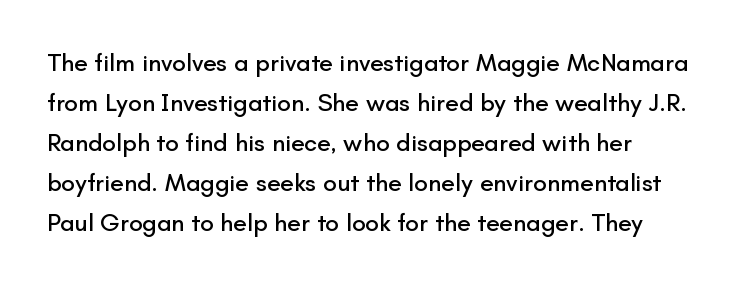
The image shows 25 px text type, upright; set normal line spacing (1.6x), normal letter spacing, not underlined.
